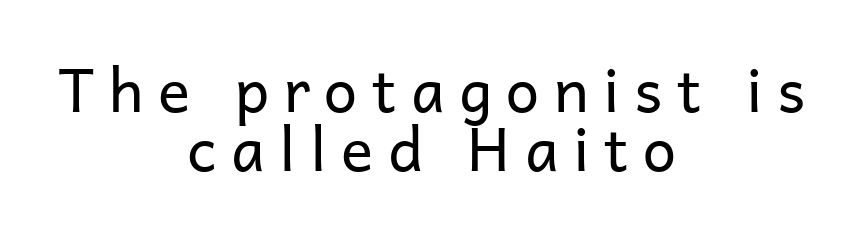
The letters advance in unequal steps, a hallmark of proportional type. Casual observation: everything's sitting right in the middle. Stem width sits at or under what a default text font uses. This is the regular roman posture of the typeface.
